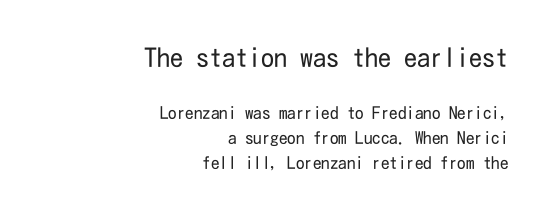
{"italic": "no", "bold": "no", "underline": "no", "align": "right", "line_spacing": "normal", "line_spacing_ratio": 1.49, "letter_spacing": "normal", "letter_spacing_em": 0.0, "larger_block": "first", "size_ratio": 1.53, "glyph_px": 26}
